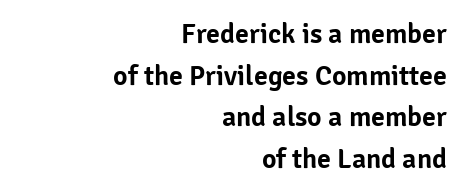
The image shows 28 px sans-serif type, upright; set right-aligned, normal line spacing (1.49x), normal letter spacing, not underlined; low stroke contrast and a medium x-height.
